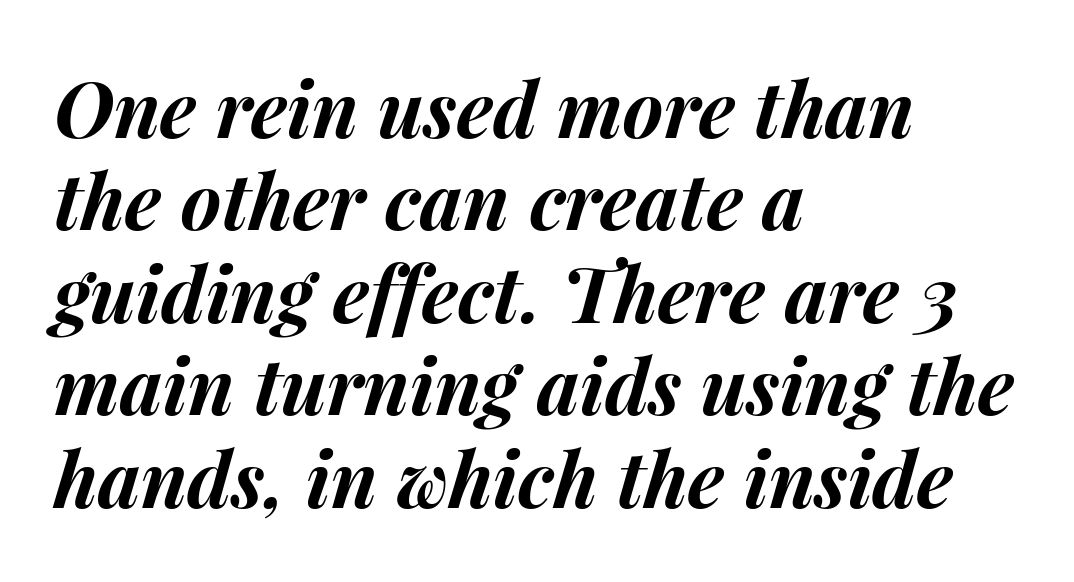
Q: Is the text bold? A: Yes.
Q: Is the text italic (slanted)? A: Yes, it leans right by about 15 degrees.
Q: Is the text underlined? A: No.
Q: How is the paragraph aligned? A: Left-aligned.
Q: Is the spacing between letters normal or unusually wide? A: Normal.
Q: Width (condensed, normal, or wide)? A: Normal.
Q: Stroke contrast? A: Medium.
Q: x-height? A: Medium.
Q: Monospaced? A: No.
